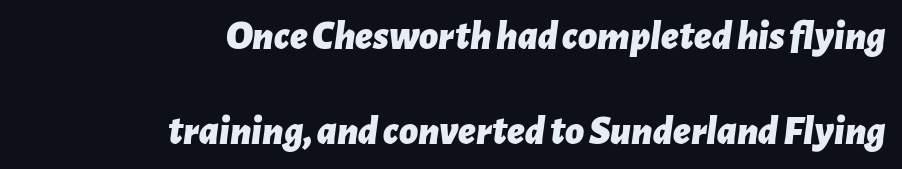
Q: Is the text bold? A: Yes.
Q: Is the text italic (slanted)? A: Yes, it leans right by about 7 degrees.
Q: Is the text underlined? A: No.
Q: How is the paragraph aligned? A: Right-aligned.
Q: Is the spacing between letters normal or unusually wide? A: Normal.
Q: Is the spacing between lines tight, normal or loose? A: Loose.
Q: Width (condensed, normal, or wide)? A: Normal.
Q: Stroke contrast? A: Low.
Q: x-height? A: Medium.
Q: Monospaced? A: No.
